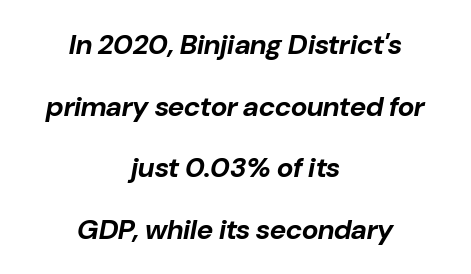
{"italic": "yes", "lean": "right", "slant_degrees": 10, "bold": "yes", "weight": "bold", "width": "normal", "stroke_contrast": "low", "x_height": "medium", "monospaced": "no", "underline": "no", "align": "center", "line_spacing": "loose", "line_spacing_ratio": 2.2, "letter_spacing": "normal", "letter_spacing_em": 0.0, "glyph_px": 28}
